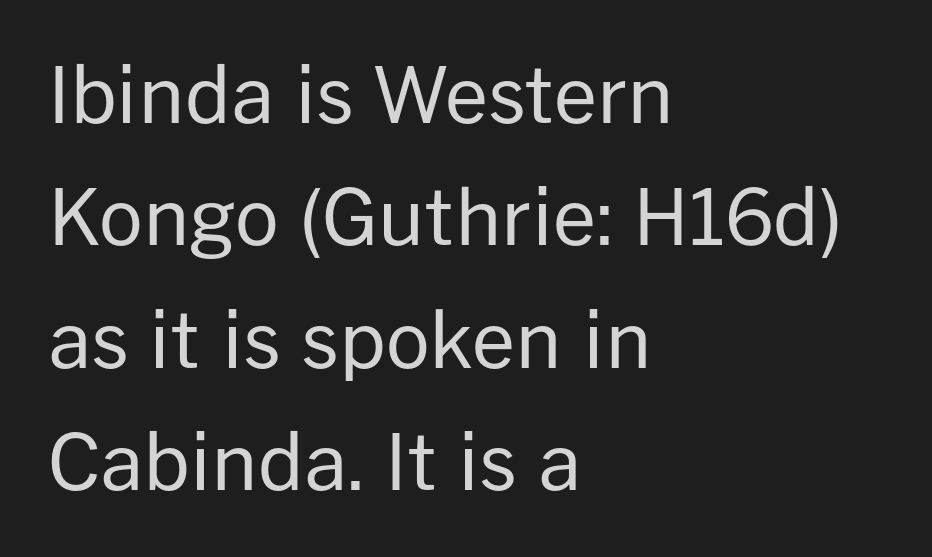
Every character sits straight up, as roman type does. Letters have the restrained weight of plain body copy at most. In terms of letterspacing, this is plain default setting. The paragraph shown leans on its left margin. Note: no serifs on the glyphs.
